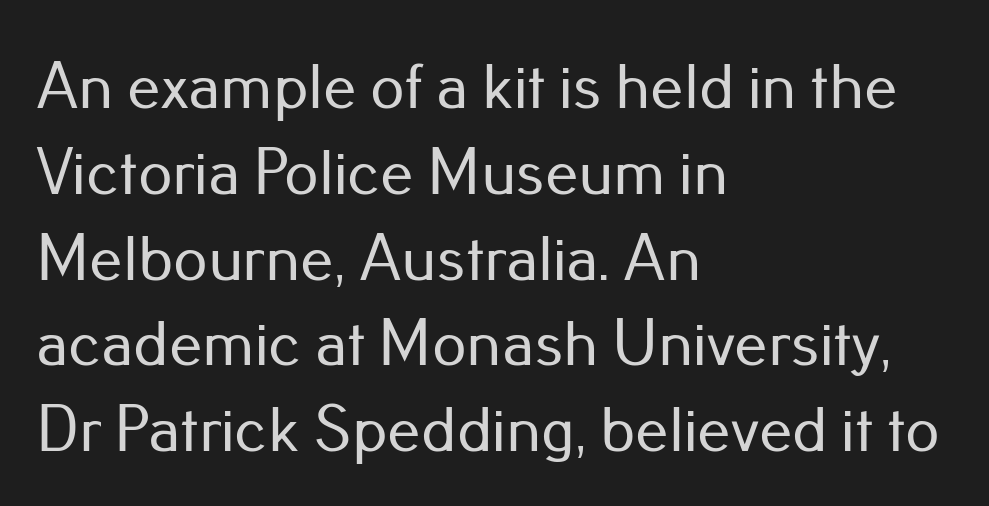
The image shows 67 px sans-serif type, upright; set left-aligned, normal line spacing (1.28x), normal letter spacing, not underlined; low stroke contrast and a small x-height.
